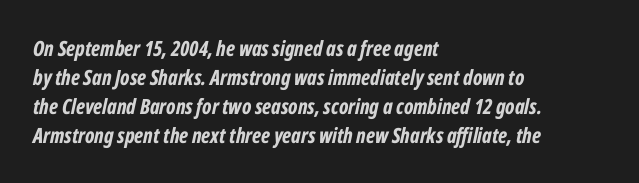
Q: Is the text bold? A: Yes.
Q: Is the text italic (slanted)? A: Yes, it leans right by about 12 degrees.
Q: Is the text underlined? A: No.
Q: How is the paragraph aligned? A: Left-aligned.
Q: Is the spacing between letters normal or unusually wide? A: Normal.
Q: Is the spacing between lines tight, normal or loose? A: Normal.
